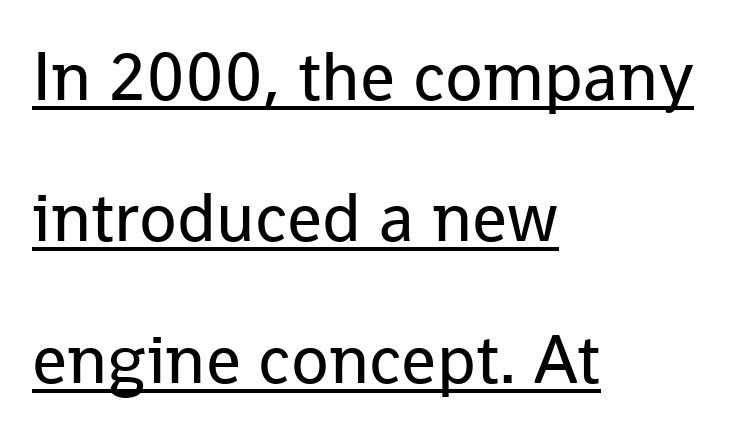
Q: Is the text bold? A: No.
Q: Is the text italic (slanted)? A: No, it is upright.
Q: Is the typeface a serif or a sans-serif typeface? A: Sans-serif.
Q: Is the text underlined? A: Yes.
Q: How is the paragraph aligned? A: Left-aligned.
Q: Is the spacing between letters normal or unusually wide? A: Normal.
Q: Is the spacing between lines tight, normal or loose? A: Loose.
Q: Width (condensed, normal, or wide)? A: Normal.
Q: Stroke contrast? A: Low.
Q: x-height? A: Medium.
Q: Monospaced? A: No.
